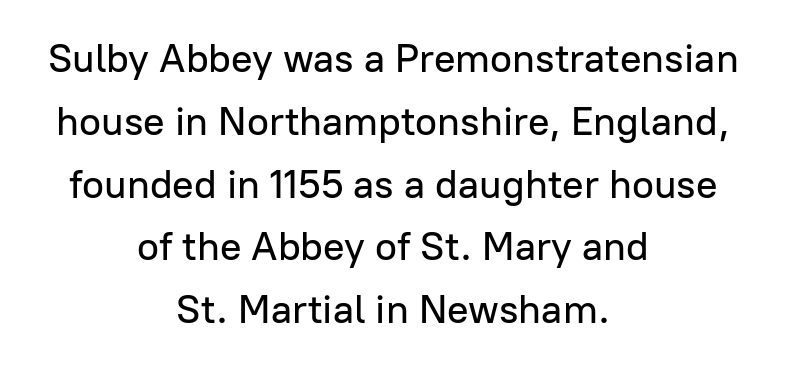
{"serif": "no", "italic": "no", "width": "normal", "stroke_contrast": "low", "x_height": "medium", "monospaced": "no", "underline": "no", "align": "center", "line_spacing": "normal", "line_spacing_ratio": 1.57, "letter_spacing": "normal", "letter_spacing_em": 0.0, "glyph_px": 40}
